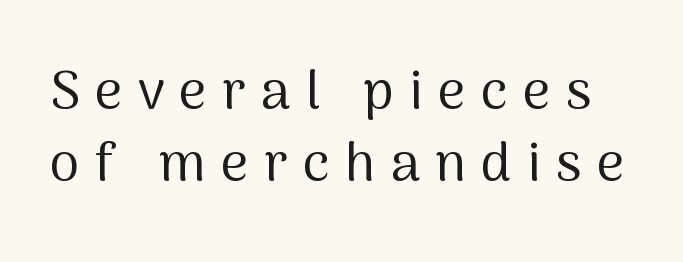
Descender tails drop into unmarked territory. Here the designer chose a conventional face with non-uniform glyph widths. The text was rendered using a sans face with plain stroke endings. A normal amount of white space separates one row of letters from the next. You could only call the tracking loose — the letters float apart.
